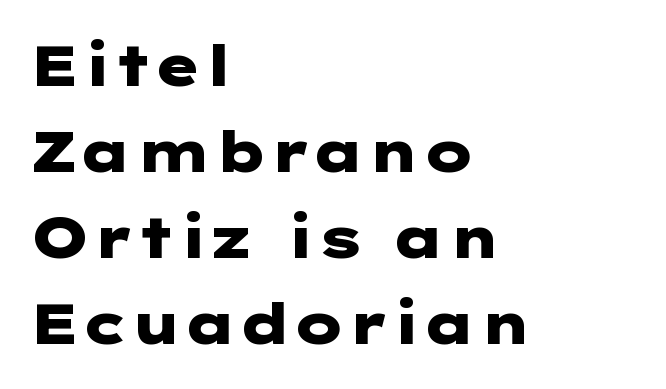
The image shows 57 px heavy, wide sans-serif type, upright; set left-aligned, normal line spacing (1.51x), normal letter spacing, not underlined; low stroke contrast and a medium x-height.
